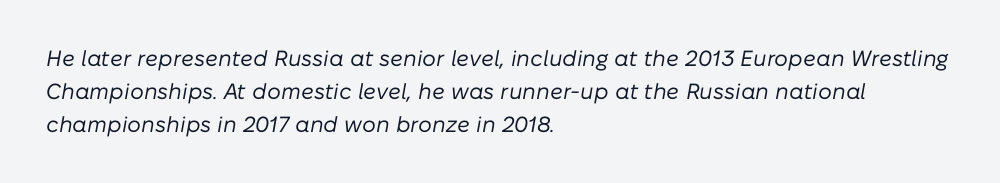
Q: Is the text bold? A: No.
Q: Is the text italic (slanted)? A: Yes, it leans right by about 10 degrees.
Q: Is the text underlined? A: No.
Q: How is the paragraph aligned? A: Left-aligned.
Q: Is the spacing between letters normal or unusually wide? A: Normal.
Q: Is the spacing between lines tight, normal or loose? A: Normal.
